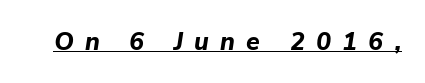
The image shows 25 px bold type, italic (leaning right); set unusually wide letter spacing (+0.45 em), underlined.
